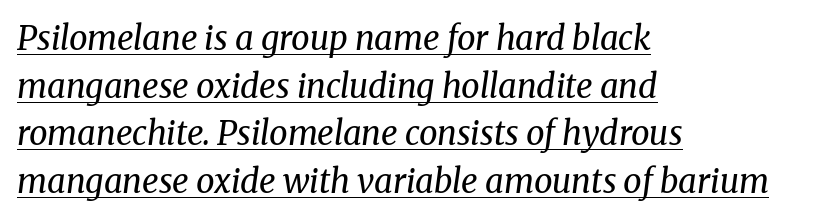
The passage shown stacks its lines at a standard gap. Is this a sans? No — the strokes have serifs. In terms of letterspacing, this is plain default setting. The typeface has the unassuming heft of standard copy or less. Check the space under the baseline: a stroke is drawn there. The ragged edge is on the right, which tells us the setting is flush left.
